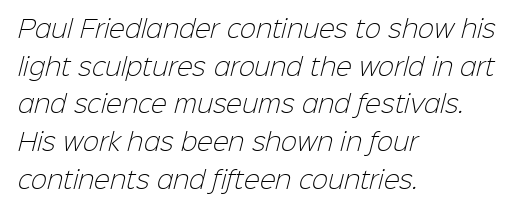
Q: Is the text bold? A: No.
Q: Is the text underlined? A: No.
Q: How is the paragraph aligned? A: Left-aligned.
Q: Is the spacing between letters normal or unusually wide? A: Normal.
Q: Is the spacing between lines tight, normal or loose? A: Normal.
